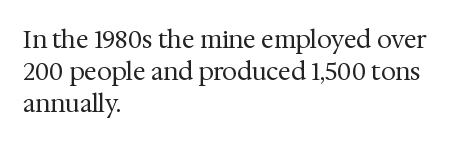
The image shows 24 px text type, upright; set left-aligned, normal line spacing (1.33x), normal letter spacing, not underlined.
